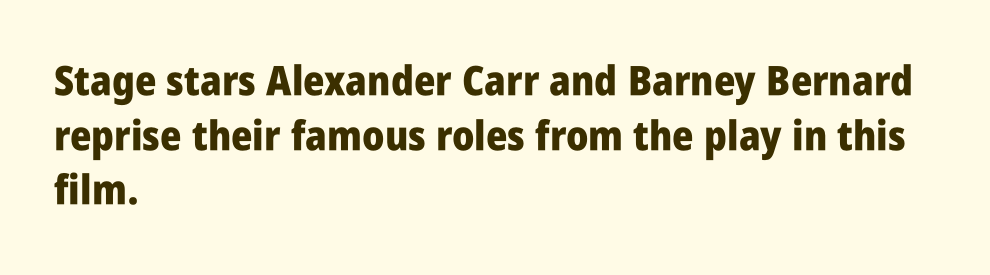
{"serif": "no", "italic": "no", "bold": "yes", "weight": "heavy", "width": "condensed", "stroke_contrast": "low", "x_height": "large", "monospaced": "no", "underline": "no", "align": "left", "line_spacing": "normal", "line_spacing_ratio": 1.33, "letter_spacing": "normal", "letter_spacing_em": 0.0, "glyph_px": 41}
